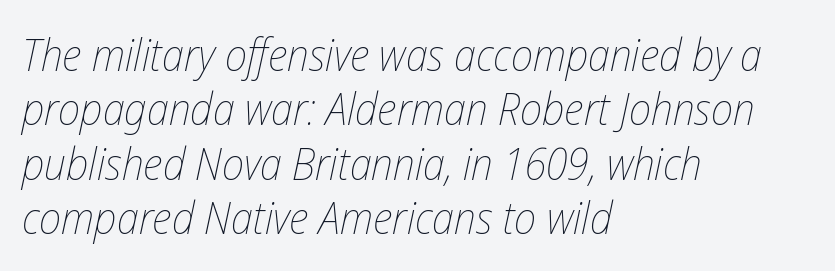
The image shows 45 px thin, condensed type, italic (leaning right); set left-aligned, line spacing 1.21x, normal letter spacing, not underlined; low stroke contrast and a medium x-height.
